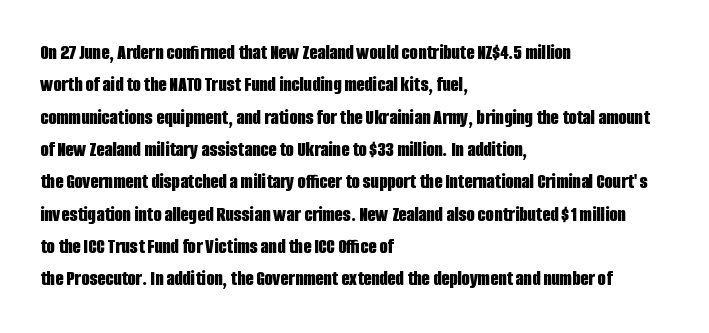
Q: Is the text bold? A: Yes.
Q: Is the text italic (slanted)? A: No, it is upright.
Q: Is the text underlined? A: No.
Q: How is the paragraph aligned? A: Left-aligned.
Q: Is the spacing between letters normal or unusually wide? A: Normal.
Q: Is the spacing between lines tight, normal or loose? A: Normal.
